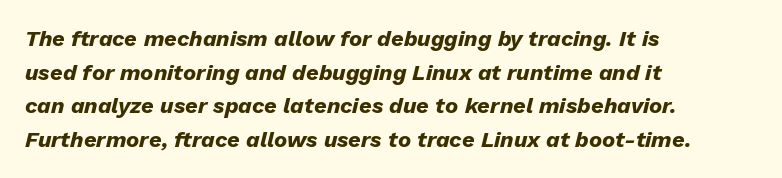
Q: Is the text bold? A: Yes.
Q: Is the text italic (slanted)? A: Yes, it leans right by about 13 degrees.
Q: Is the text underlined? A: No.
Q: How is the paragraph aligned? A: Left-aligned.
Q: Is the spacing between letters normal or unusually wide? A: Normal.
Q: Is the spacing between lines tight, normal or loose? A: Normal.
